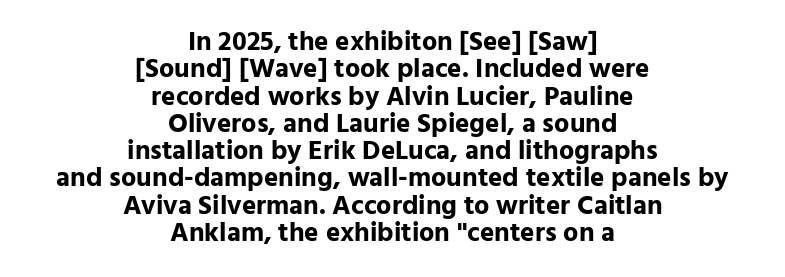
Q: Is the text bold? A: Yes.
Q: Is the text italic (slanted)? A: No, it is upright.
Q: Is the text underlined? A: No.
Q: How is the paragraph aligned? A: Centered.
Q: Is the spacing between letters normal or unusually wide? A: Normal.
Q: Is the spacing between lines tight, normal or loose? A: Tight.
